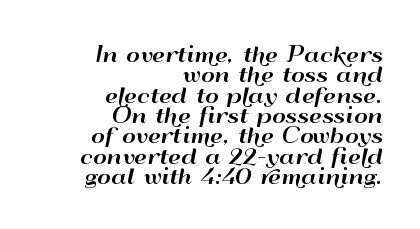
How are the letters spaced? Ordinarily, with no added tracking. Clear beneath every line of the passage. The passage shown stacks its lines with hardly any gap. One-word summary of the alignment: right.
